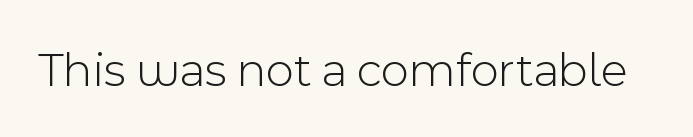
The image shows 49 px light sans-serif type, upright; set normal letter spacing, not underlined; a medium x-height.
